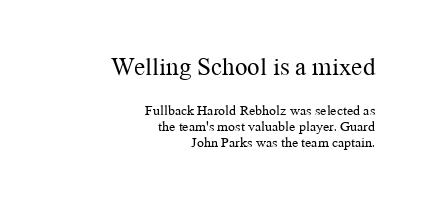
Q: Is the text bold? A: No.
Q: Is the text italic (slanted)? A: No, it is upright.
Q: Is the text underlined? A: No.
Q: How is the paragraph aligned? A: Right-aligned.
Q: Is the spacing between letters normal or unusually wide? A: Normal.
Q: Which block of text is set in a larger size, the first (top) or the second (bottom)? A: The first (top) one.
